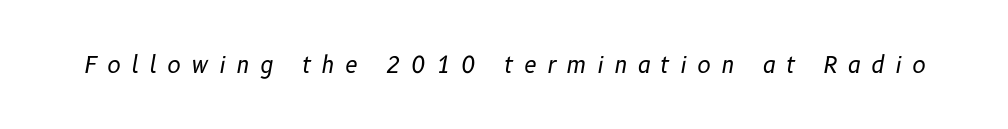
Q: Is the text bold? A: No.
Q: Is the text italic (slanted)? A: Yes, it leans right by about 10 degrees.
Q: Is the text underlined? A: No.
Q: Is the spacing between letters normal or unusually wide? A: Unusually wide.
